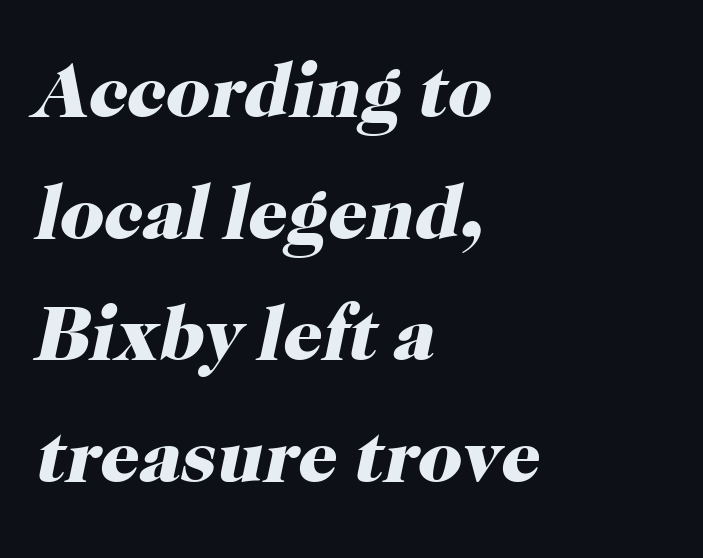
Observe the serifs anchoring each vertical stroke in this sample. Proportional: the letters do not fall into vertical columns. A typesetter would call this leading conventional body-copy spacing. Type without underlining. A dark, heavy texture on the line: the type is bold.
